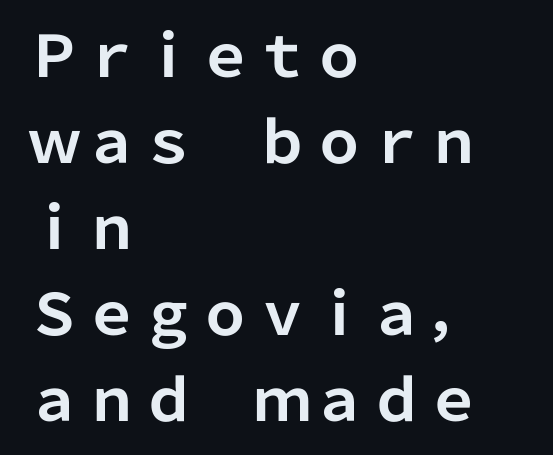
The image shows 57 px bold sans-serif type, upright; set left-aligned, normal line spacing (1.51x), normal letter spacing, not underlined; low stroke contrast and a medium x-height.
